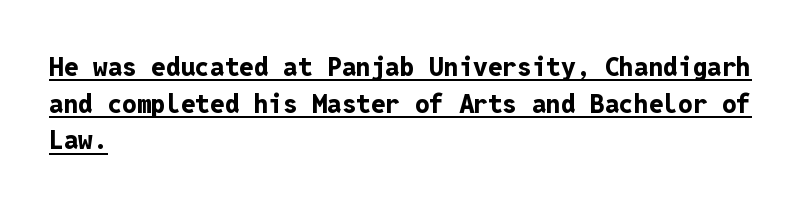
The image shows 26 px bold type, upright; set left-aligned, normal line spacing (1.41x), normal letter spacing, underlined.
